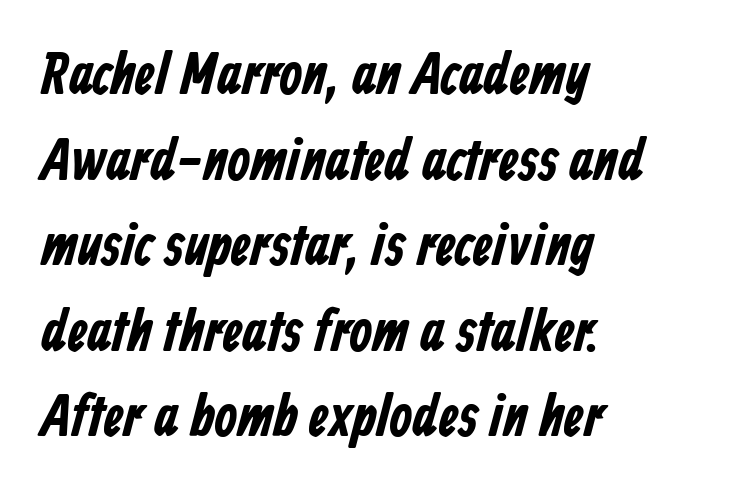
The image shows 59 px bold, condensed sans-serif type; set left-aligned, normal line spacing (1.45x), normal letter spacing, not underlined; low stroke contrast and a medium x-height.
